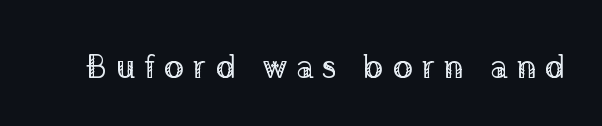
The image shows 34 px regular-weight serif type, upright; set unusually wide letter spacing (+0.23 em), not underlined; low stroke contrast and a medium x-height.
